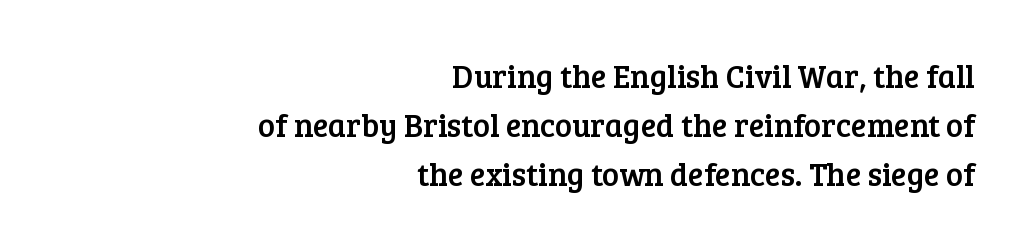
{"serif": "yes", "italic": "no", "width": "normal", "stroke_contrast": "low", "x_height": "medium", "monospaced": "no", "underline": "no", "align": "right", "line_spacing": "normal", "line_spacing_ratio": 1.53, "letter_spacing": "normal", "letter_spacing_em": 0.0, "glyph_px": 32}
